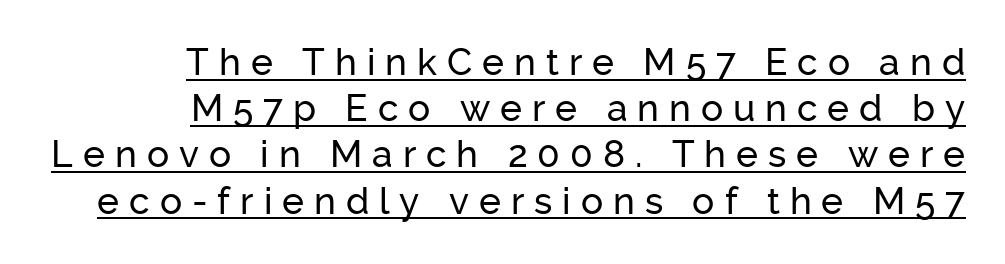
I'd call this a sans setting — the letters go barefoot. The axis of the letterforms is exactly vertical. The passage shown is typed in a proportional face where columns would drift. Notice how the passage keeps a crisp vertical edge on the right only. Underline: present. Someone cranked the tracking dial way up on this one.
